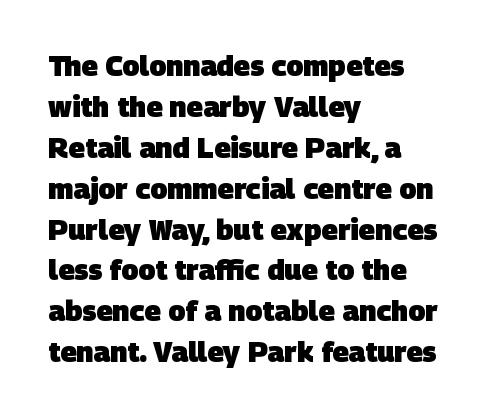
{"serif": "no", "bold": "yes", "weight": "heavy", "width": "normal", "stroke_contrast": "low", "x_height": "large", "monospaced": "no", "underline": "no", "align": "left", "line_spacing": "normal", "line_spacing_ratio": 1.46, "letter_spacing": "normal", "letter_spacing_em": 0.0, "glyph_px": 28}
